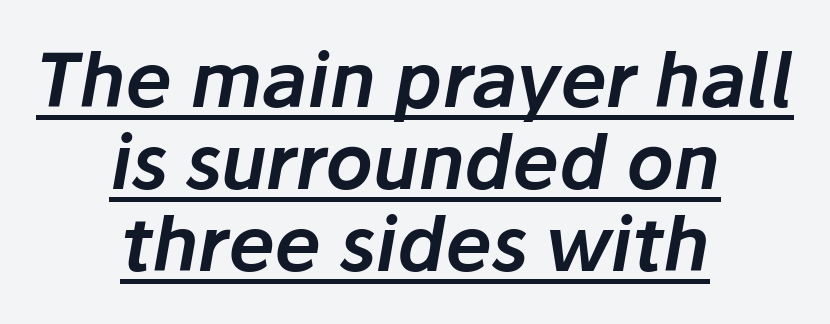
Q: Is the text italic (slanted)? A: Yes, it leans right by about 10 degrees.
Q: Is the text underlined? A: Yes.
Q: How is the paragraph aligned? A: Centered.
Q: Is the spacing between letters normal or unusually wide? A: Normal.
Q: Is the spacing between lines tight, normal or loose? A: Tight.
Q: Width (condensed, normal, or wide)? A: Normal.
Q: Stroke contrast? A: Low.
Q: x-height? A: Medium.
Q: Monospaced? A: No.
